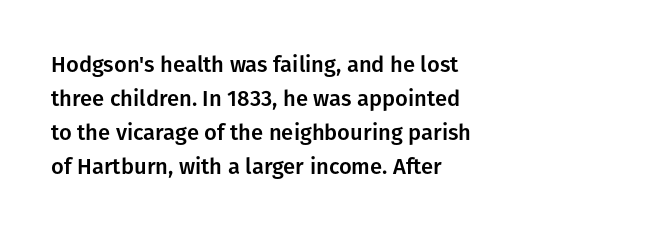
The image shows 22 px text type, upright; set left-aligned, normal line spacing (1.55x), normal letter spacing, not underlined.
